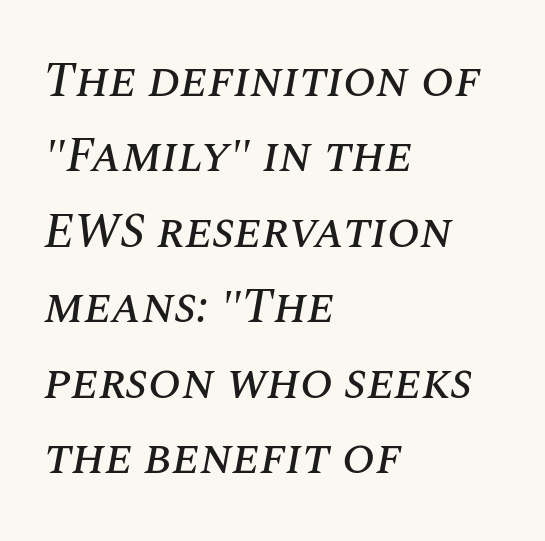
Q: Is the text italic (slanted)? A: Yes, it leans right by about 10 degrees.
Q: Is the text underlined? A: No.
Q: How is the paragraph aligned? A: Left-aligned.
Q: Is the spacing between letters normal or unusually wide? A: Normal.
Q: Is the spacing between lines tight, normal or loose? A: Normal.
Q: Width (condensed, normal, or wide)? A: Normal.
Q: Stroke contrast? A: Medium.
Q: x-height? A: Large.
Q: Monospaced? A: No.
